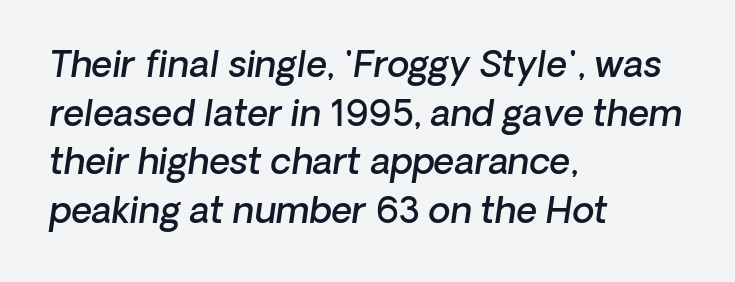
The image shows 36 px semibold sans-serif type; set left-aligned, normal line spacing (1.35x), normal letter spacing, not underlined; low stroke contrast and a medium x-height.
